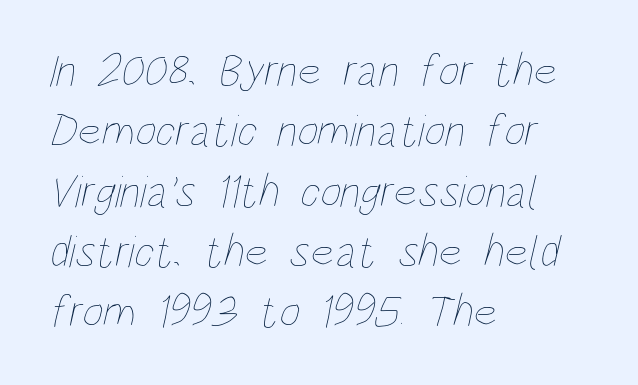
Q: Is the text bold? A: No.
Q: Is the text underlined? A: No.
Q: How is the paragraph aligned? A: Left-aligned.
Q: Is the spacing between letters normal or unusually wide? A: Normal.
Q: Is the spacing between lines tight, normal or loose? A: Normal.
Q: Width (condensed, normal, or wide)? A: Condensed.
Q: Stroke contrast? A: Low.
Q: x-height? A: Large.
Q: Monospaced? A: No.
